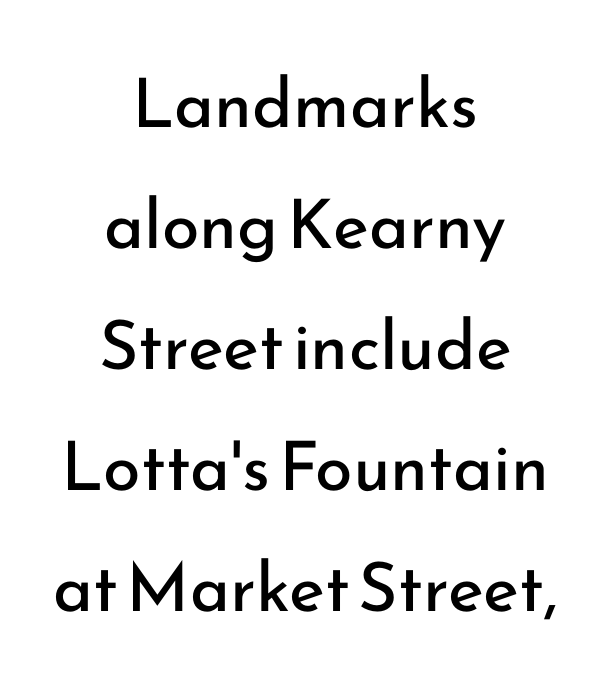
Letterform terminals end flat and unadorned throughout the passage. It's the straight-up-and-down kind of type. Note the varied advance widths — an 'i' is clearly narrower than an 'm'. The rag falls on both sides of this text block equally.
